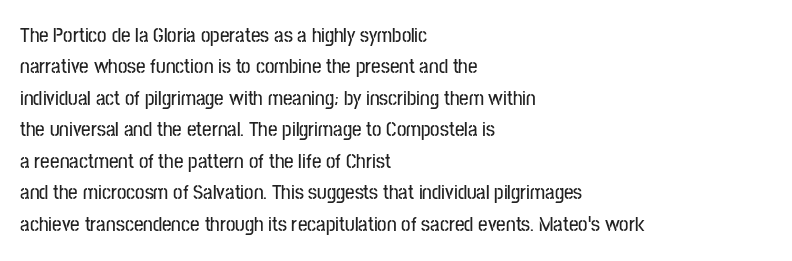
{"italic": "no", "underline": "no", "align": "left", "line_spacing": "normal", "line_spacing_ratio": 1.5, "letter_spacing": "normal", "letter_spacing_em": 0.0, "glyph_px": 21}
